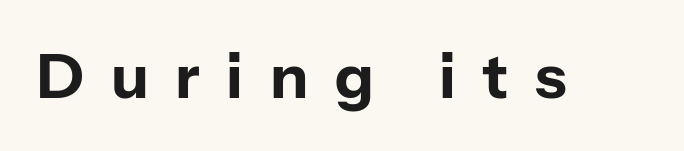
{"serif": "no", "italic": "no", "bold": "yes", "weight": "bold", "width": "normal", "stroke_contrast": "low", "x_height": "medium", "monospaced": "no", "underline": "no", "letter_spacing": "wide", "letter_spacing_em": 0.43, "glyph_px": 62}
